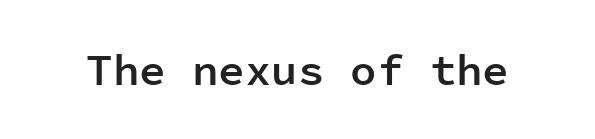
{"serif": "no", "italic": "no", "bold": "semi", "weight": "semibold", "width": "normal", "stroke_contrast": "low", "x_height": "medium", "monospaced": "yes", "underline": "no", "letter_spacing": "normal", "letter_spacing_em": 0.0, "glyph_px": 44}
